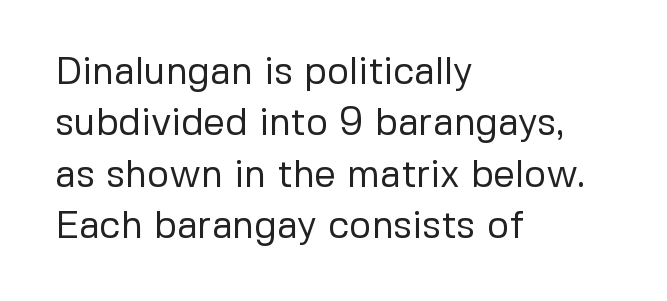
The image shows 38 px regular-weight sans-serif type, upright; set left-aligned, normal line spacing (1.35x), normal letter spacing, not underlined; low stroke contrast and a medium x-height.
